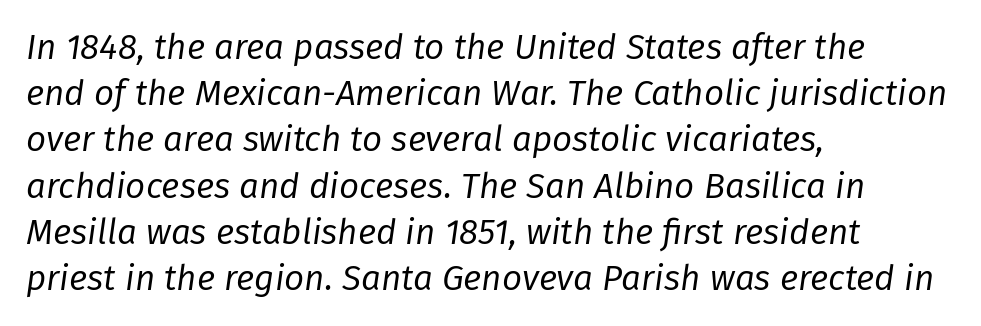
The image shows 35 px regular-weight type, italic (leaning right); set left-aligned, normal line spacing (1.32x), normal letter spacing, not underlined; low stroke contrast and a medium x-height.
